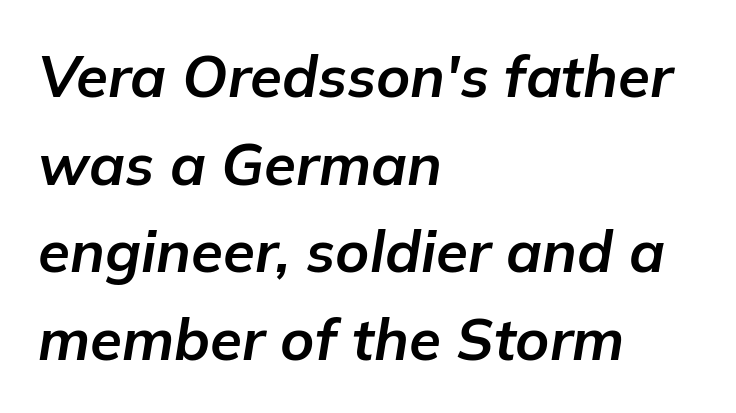
The image shows 58 px bold type, italic (leaning right); set left-aligned, normal line spacing (1.51x), normal letter spacing, not underlined; low stroke contrast and a medium x-height.
